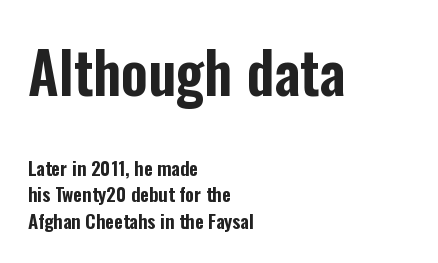
Q: Is the text italic (slanted)? A: No, it is upright.
Q: Is the typeface a serif or a sans-serif typeface? A: Sans-serif.
Q: Is the text underlined? A: No.
Q: How is the paragraph aligned? A: Left-aligned.
Q: Is the spacing between letters normal or unusually wide? A: Normal.
Q: Is the spacing between lines tight, normal or loose? A: Normal.
Q: Which block of text is set in a larger size, the first (top) or the second (bottom)? A: The first (top) one.
Q: Width (condensed, normal, or wide)? A: Condensed.
Q: Stroke contrast? A: Low.
Q: x-height? A: Medium.
Q: Monospaced? A: No.
